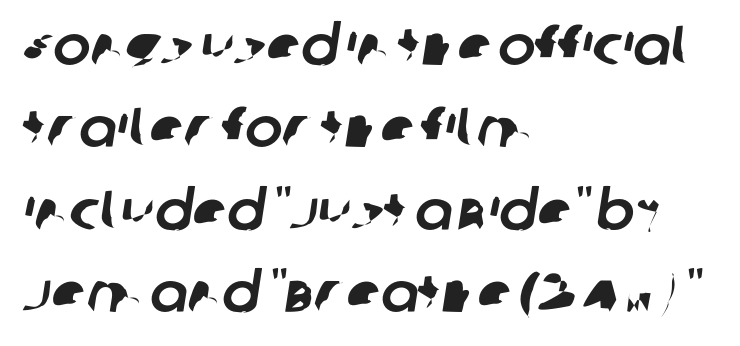
The image shows 56 px sans-serif type; set left-aligned, normal line spacing (1.47x), normal letter spacing, not underlined; low stroke contrast and a large x-height.
